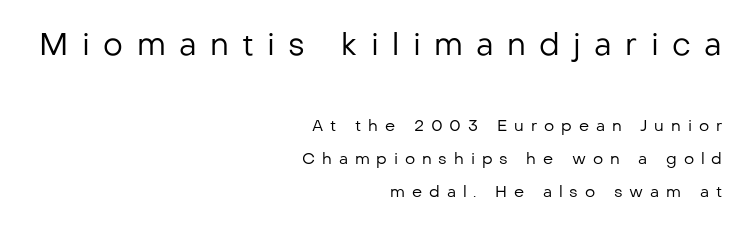
{"serif": "no", "italic": "no", "bold": "no", "weight": "regular", "width": "normal", "stroke_contrast": "low", "x_height": "medium", "monospaced": "no", "underline": "no", "align": "right", "line_spacing": "loose", "line_spacing_ratio": 2.09, "letter_spacing": "wide", "letter_spacing_em": 0.43, "larger_block": "first", "size_ratio": 1.94, "glyph_px": 31}
